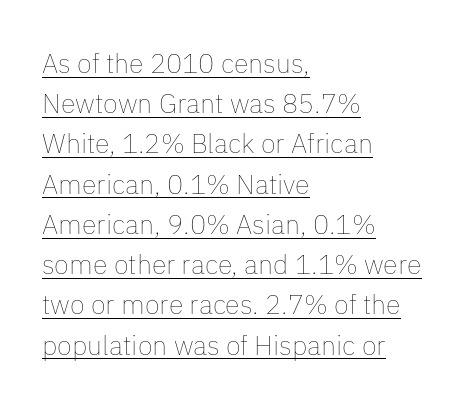
The image shows 27 px text type, upright; set left-aligned, normal line spacing (1.49x), normal letter spacing, underlined.
